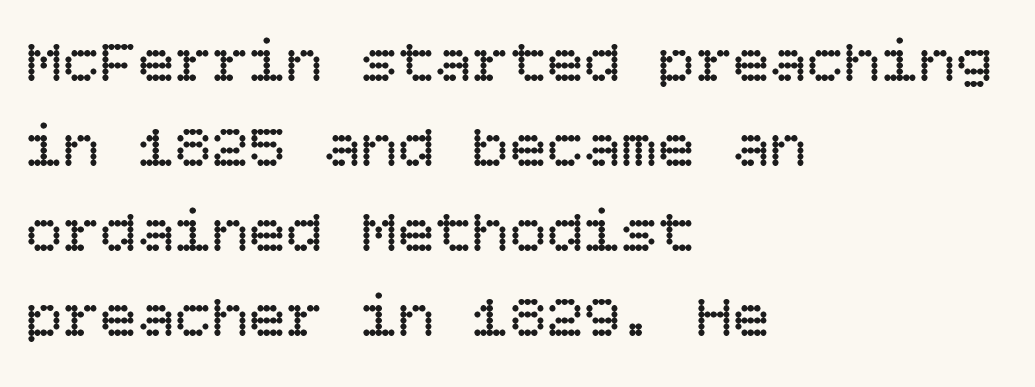
The face used here is rendered with its standard letterfit. Italic: no, the glyphs are upright roman. The specimen omits any rule beneath the text block's lines. Typeset ragged right — the left edge is the straight one. The font is comparable to plain body text, perhaps lighter. The leading is moderate, giving the passage an even texture.
